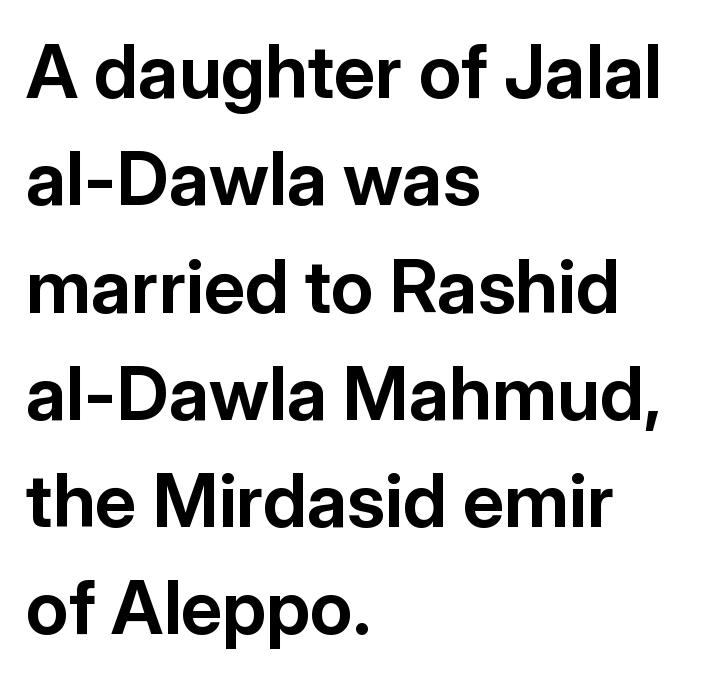
{"serif": "no", "italic": "no", "bold": "yes", "weight": "bold", "width": "normal", "stroke_contrast": "low", "x_height": "medium", "monospaced": "no", "underline": "no", "align": "left", "line_spacing": "normal", "line_spacing_ratio": 1.45, "letter_spacing": "normal", "letter_spacing_em": 0.0, "glyph_px": 74}
